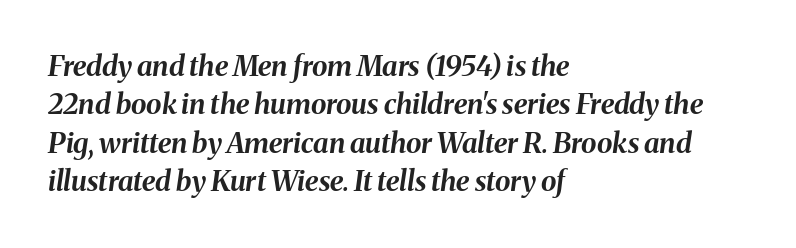
The typesetter chose a ragged-right arrangement here. Summary of weight: heavy, a full bold. Inter-character spacing is left at the font's built-in metrics. This sample uses an oblique cut, with every glyph tilted off the vertical. The letters advance in unequal steps, a hallmark of proportional type. Each new line begins a customary step beneath the previous one.
